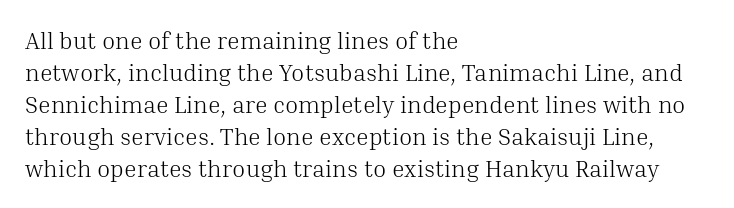
Q: Is the text bold? A: No.
Q: Is the text italic (slanted)? A: No, it is upright.
Q: Is the text underlined? A: No.
Q: How is the paragraph aligned? A: Left-aligned.
Q: Is the spacing between letters normal or unusually wide? A: Normal.
Q: Is the spacing between lines tight, normal or loose? A: Normal.
